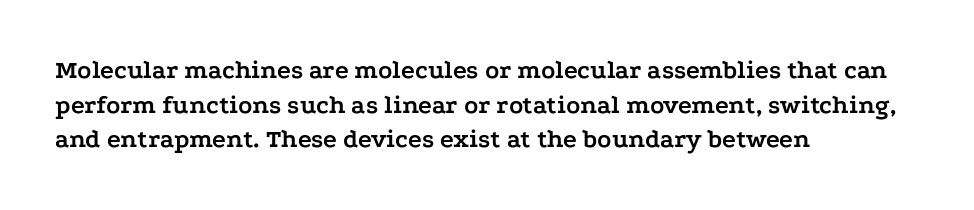
{"italic": "no", "bold": "yes", "underline": "no", "align": "left", "line_spacing": "normal", "line_spacing_ratio": 1.33, "letter_spacing": "normal", "letter_spacing_em": 0.0, "glyph_px": 26}
